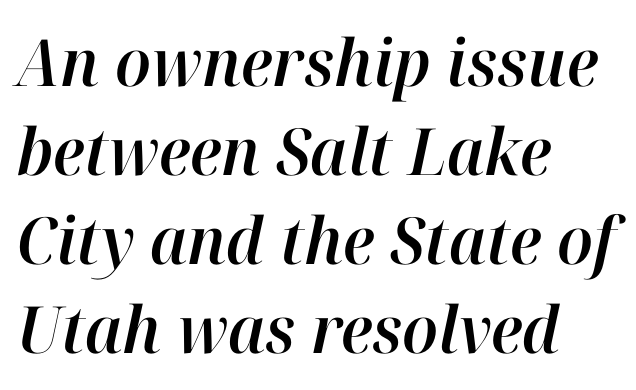
Q: Is the text italic (slanted)? A: Yes, it leans right by about 12 degrees.
Q: Is the text underlined? A: No.
Q: How is the paragraph aligned? A: Left-aligned.
Q: Is the spacing between letters normal or unusually wide? A: Normal.
Q: Is the spacing between lines tight, normal or loose? A: Normal.
Q: Width (condensed, normal, or wide)? A: Normal.
Q: Stroke contrast? A: High.
Q: x-height? A: Medium.
Q: Monospaced? A: No.
